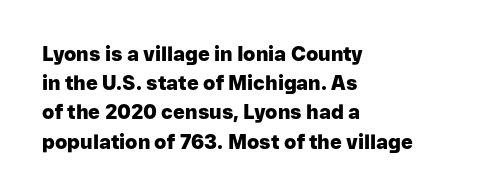
The image shows 20 px bold type, upright; set left-aligned, normal line spacing (1.46x), normal letter spacing, not underlined.
